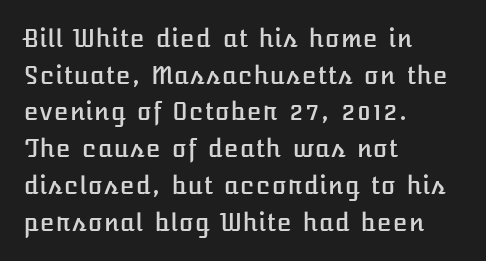
Unlike italic type, these characters show no tilt at all. Glyph-to-glyph distance matches everyday printed text. The line-height multiplier appears to be the usual default. The rag falls on the right side of this text block.
